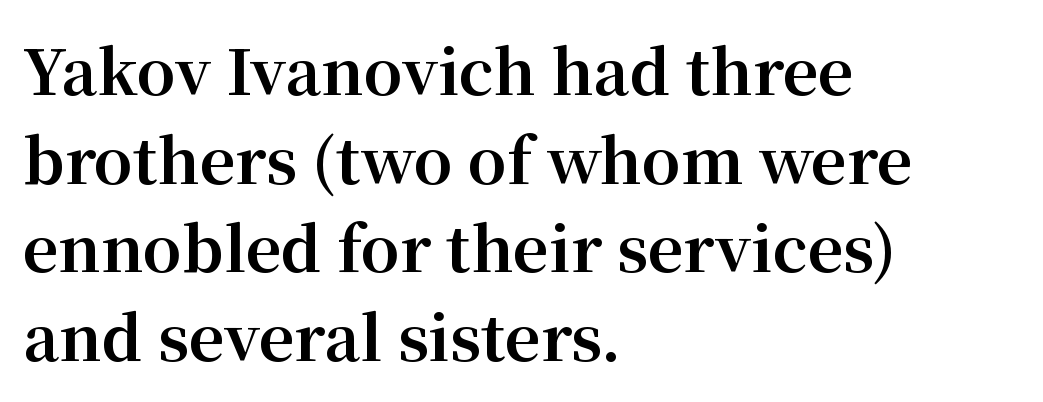
Vertically, the passage feels balanced, rows spaced as you'd expect. The typeface chosen for these lines features serifs. The typesetting leans heavy: a genuine bold. The string is rendered with underlining switched off.
